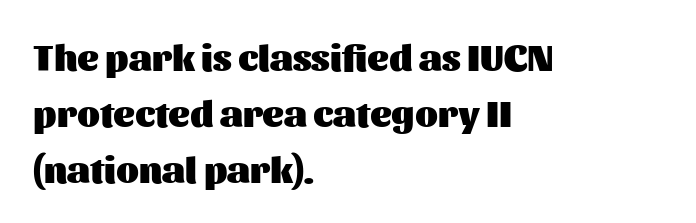
This sample uses a sans-serif face. Spacing verdict: proportional, widths tailored to each character. Evenly set lines give the paragraph a standard silhouette. This is the regular roman posture of the typeface. Honestly, there is no underline to notice here at all. This rendering leaves character spacing at its baseline value.
